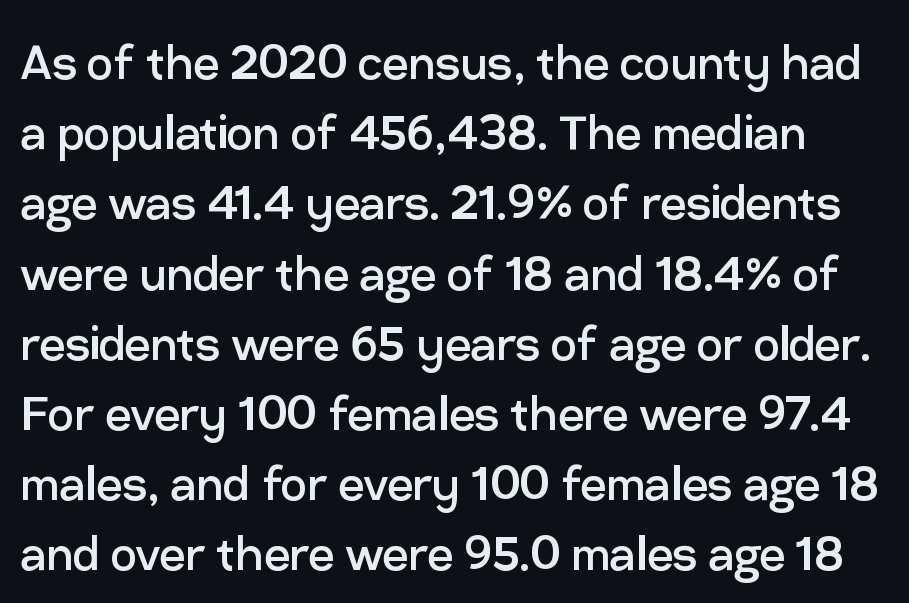
{"serif": "no", "italic": "no", "bold": "no", "weight": "regular", "width": "normal", "stroke_contrast": "low", "x_height": "medium", "monospaced": "no", "underline": "no", "line_spacing_ratio": 1.21, "letter_spacing": "normal", "letter_spacing_em": 0.0, "glyph_px": 58}
